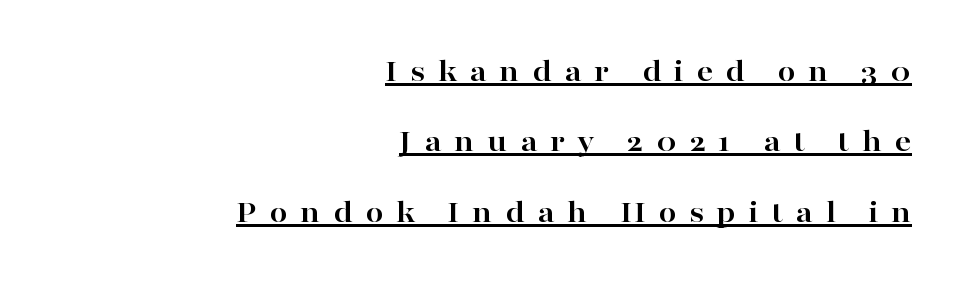
I'd call this a serif setting — the letters wear small feet. The letterforms stand isolated, each surrounded by extra space. Ascenders rise straight up at ninety degrees. Does the weight exceed regular? Yes, all the way to bold. Loosely led — the rows are spread out.
